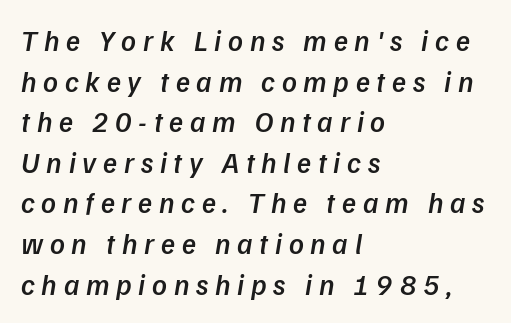
Q: Is the text bold? A: Semi-bold.
Q: Is the text italic (slanted)? A: Yes, it leans right by about 9 degrees.
Q: Is the text underlined? A: No.
Q: How is the paragraph aligned? A: Left-aligned.
Q: Is the spacing between letters normal or unusually wide? A: Unusually wide.
Q: Is the spacing between lines tight, normal or loose? A: Normal.
Q: Width (condensed, normal, or wide)? A: Normal.
Q: Stroke contrast? A: Low.
Q: x-height? A: Medium.
Q: Monospaced? A: No.
